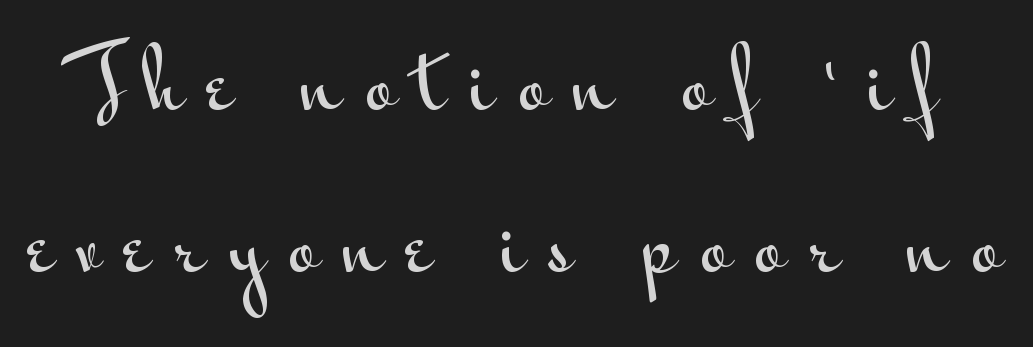
Q: Is the text italic (slanted)? A: Yes.
Q: Is the typeface a serif or a sans-serif typeface? A: Sans-serif.
Q: Is the text underlined? A: No.
Q: Is the spacing between letters normal or unusually wide? A: Unusually wide.
Q: Is the spacing between lines tight, normal or loose? A: Loose.
Q: Width (condensed, normal, or wide)? A: Wide.
Q: Stroke contrast? A: Medium.
Q: x-height? A: Small.
Q: Monospaced? A: No.
